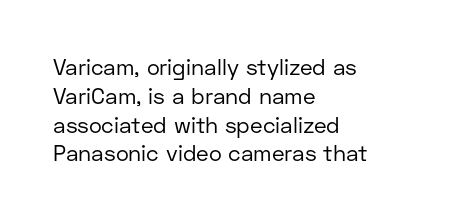
The image shows 22 px text type, upright; set left-aligned, normal line spacing (1.31x), normal letter spacing, not underlined.
